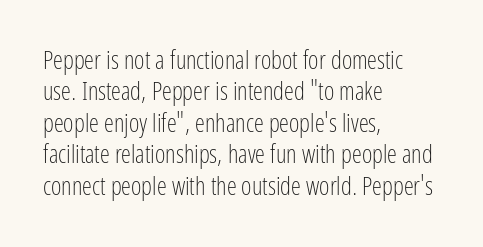
The image shows 25 px text type, upright; set left-aligned, normal line spacing (1.26x), normal letter spacing, not underlined.
